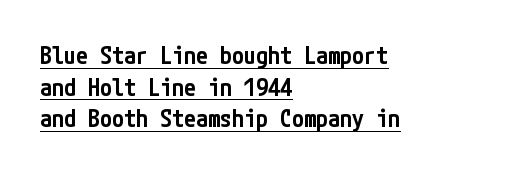
Q: Is the text bold? A: Semi-bold.
Q: Is the text italic (slanted)? A: No, it is upright.
Q: Is the text underlined? A: Yes.
Q: How is the paragraph aligned? A: Left-aligned.
Q: Is the spacing between letters normal or unusually wide? A: Normal.
Q: Is the spacing between lines tight, normal or loose? A: Normal.
